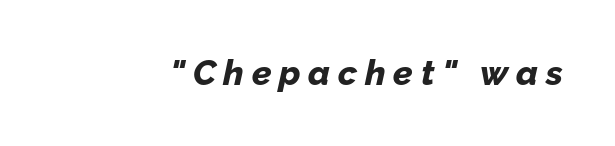
{"italic": "yes", "lean": "right", "slant_degrees": 12, "bold": "yes", "weight": "bold", "width": "normal", "stroke_contrast": "low", "x_height": "medium", "monospaced": "no", "underline": "no", "letter_spacing": "wide", "letter_spacing_em": 0.22, "glyph_px": 35}
